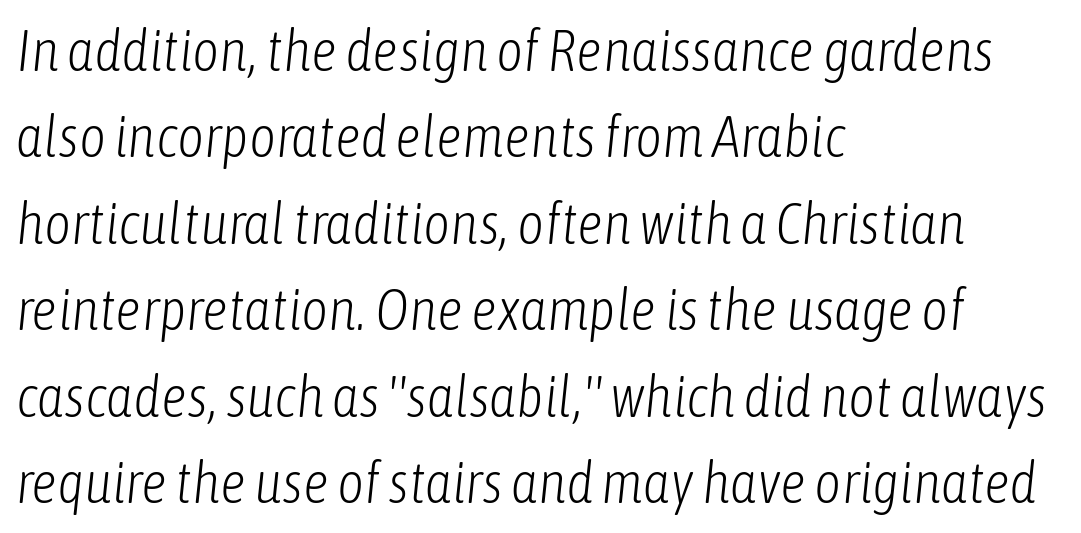
The image shows 58 px light, condensed type, italic (leaning right); set left-aligned, normal line spacing (1.49x), normal letter spacing, not underlined; low stroke contrast and a medium x-height.
